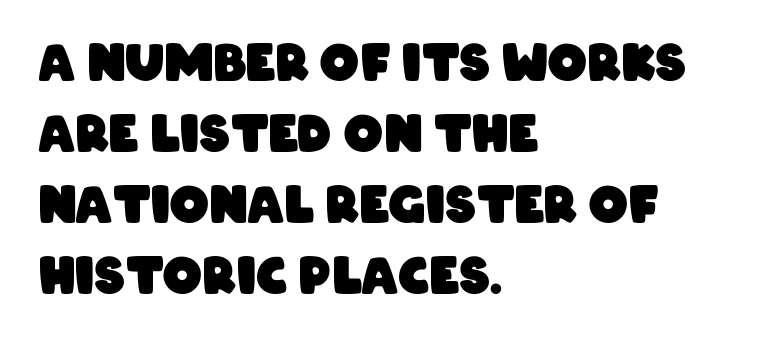
The image shows 49 px heavy, condensed sans-serif type; set left-aligned, normal line spacing (1.45x), normal letter spacing, not underlined; low stroke contrast and a large x-height.
